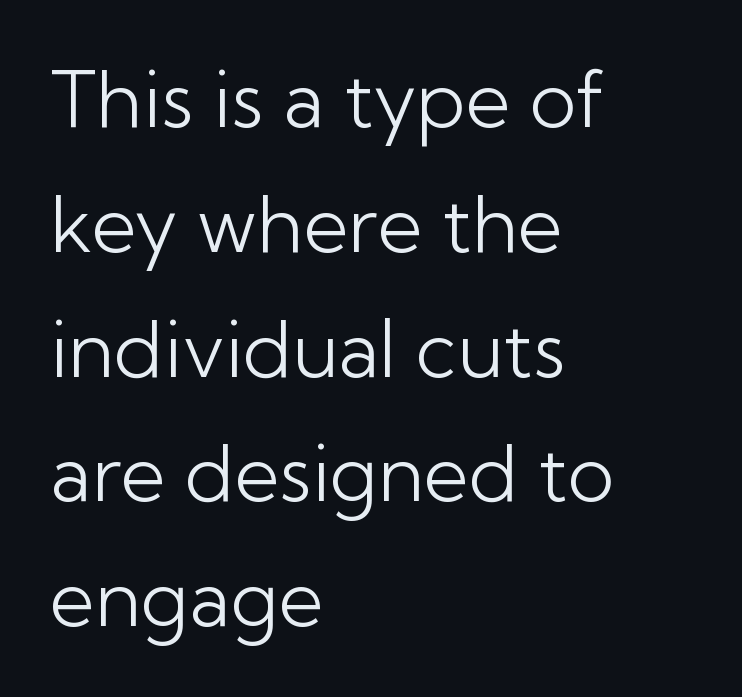
Q: Is the text bold? A: No.
Q: Is the text italic (slanted)? A: No, it is upright.
Q: Is the typeface a serif or a sans-serif typeface? A: Sans-serif.
Q: Is the text underlined? A: No.
Q: How is the paragraph aligned? A: Left-aligned.
Q: Is the spacing between letters normal or unusually wide? A: Normal.
Q: Is the spacing between lines tight, normal or loose? A: Normal.
Q: Width (condensed, normal, or wide)? A: Normal.
Q: Stroke contrast? A: Low.
Q: x-height? A: Medium.
Q: Monospaced? A: No.
